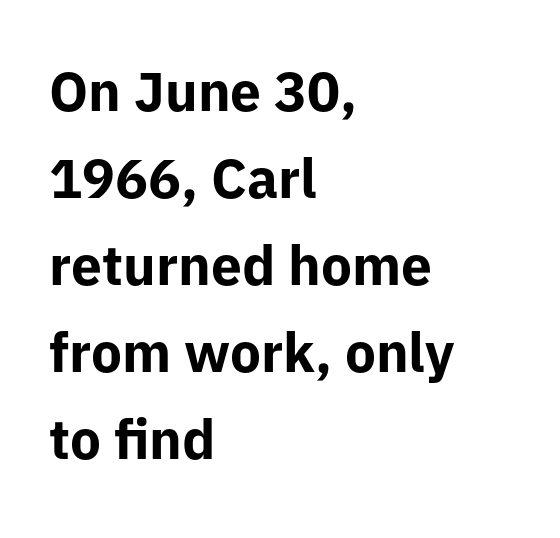
Does the type have serifs? No, each stem ends abruptly. The passage shown is emphatically bold. Each line starts at the same left margin while the right side varies. The space directly below the letters is spotless. The face used here is rendered with its standard letterfit.
